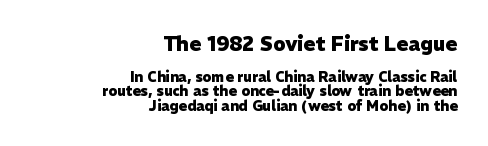
Spacing between characters is what you'd get straight out of the box. Caption: bold face, heavy strokes. A clean baseline with only descenders dipping below it. Does the lettering tilt? It doesn't — this is upright. The lines in this sample share a right terminus and differ only in where they begin. The upper block of text is set noticeably larger than the block beneath it.
